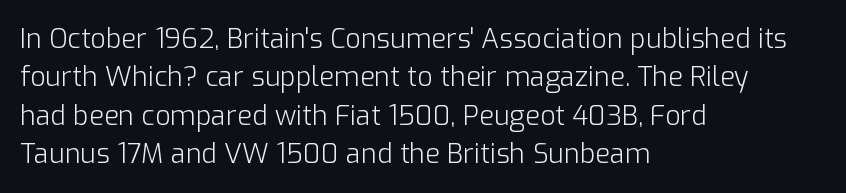
Q: Is the text bold? A: No.
Q: Is the text italic (slanted)? A: No, it is upright.
Q: Is the text underlined? A: No.
Q: How is the paragraph aligned? A: Left-aligned.
Q: Is the spacing between letters normal or unusually wide? A: Normal.
Q: Is the spacing between lines tight, normal or loose? A: Normal.
